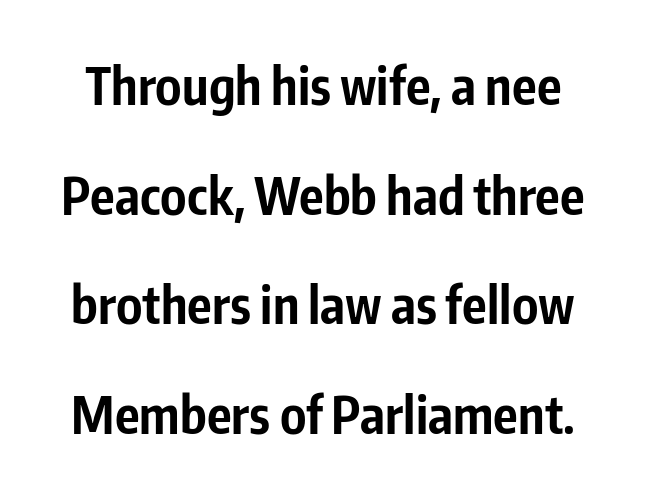
The image shows 51 px bold, condensed sans-serif type, upright; set loose line spacing (2.15x), normal letter spacing, not underlined; low stroke contrast and a medium x-height.
